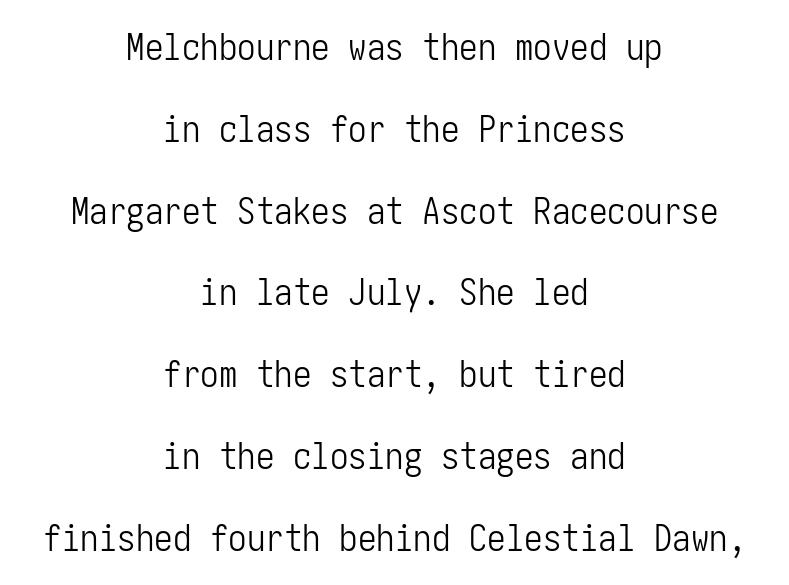
The image shows 37 px light, condensed sans-serif type, upright; set centered, loose line spacing (2.21x), normal letter spacing, not underlined; low stroke contrast and a medium x-height.
